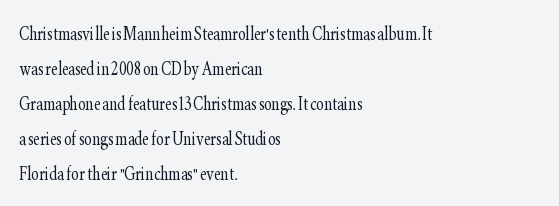
The image shows 23 px text type, upright; set left-aligned, normal line spacing (1.52x), normal letter spacing, not underlined.
